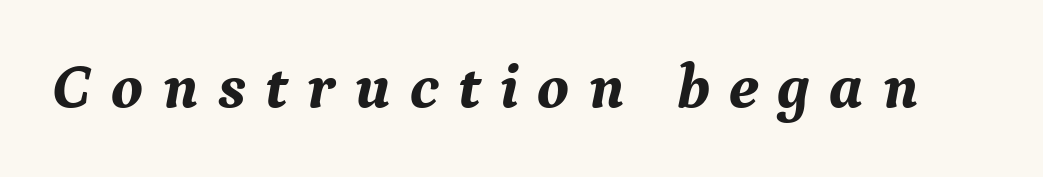
{"serif": "yes", "italic": "yes", "lean": "right", "slant_degrees": 9, "bold": "yes", "weight": "bold", "width": "normal", "stroke_contrast": "medium", "x_height": "medium", "monospaced": "no", "underline": "no", "letter_spacing": "wide", "letter_spacing_em": 0.3, "glyph_px": 63}
